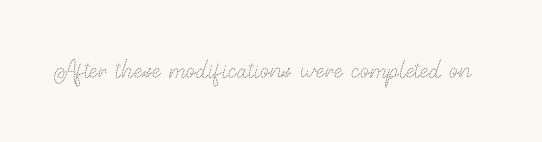
Q: Is the text bold? A: No.
Q: Is the text italic (slanted)? A: Yes.
Q: Is the text underlined? A: No.
Q: Is the spacing between letters normal or unusually wide? A: Normal.
Q: Width (condensed, normal, or wide)? A: Normal.
Q: Stroke contrast? A: Medium.
Q: x-height? A: Small.
Q: Monospaced? A: No.
